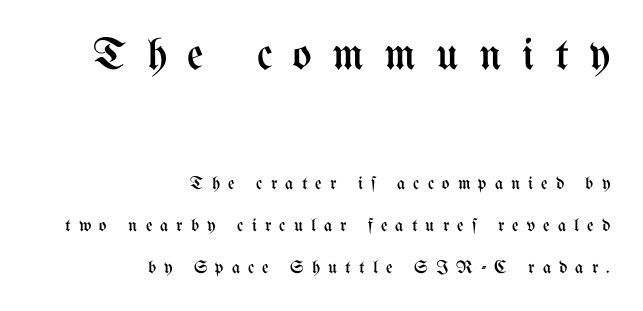
{"italic": "no", "bold": "no", "weight": "regular", "width": "condensed", "stroke_contrast": "medium", "x_height": "medium", "monospaced": "no", "underline": "no", "align": "right", "line_spacing": "loose", "line_spacing_ratio": 2.33, "letter_spacing": "wide", "letter_spacing_em": 0.45, "larger_block": "first", "size_ratio": 2.5, "glyph_px": 45}
